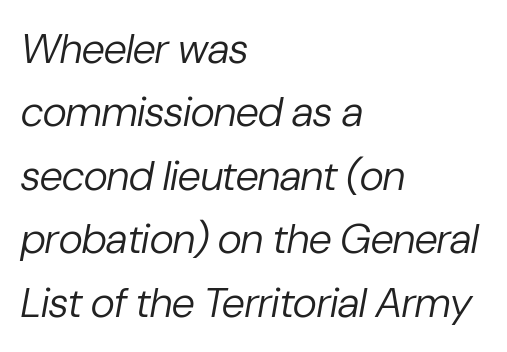
The image shows 42 px regular-weight type, italic (leaning right); set left-aligned, normal line spacing (1.51x), normal letter spacing, not underlined; low stroke contrast and a medium x-height.
